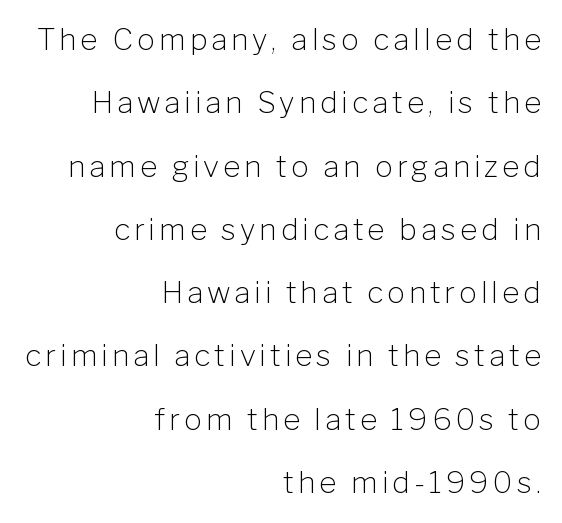
{"serif": "no", "italic": "no", "bold": "no", "weight": "light", "width": "normal", "stroke_contrast": "low", "x_height": "medium", "monospaced": "no", "underline": "no", "align": "right", "line_spacing": "loose", "line_spacing_ratio": 2.11, "glyph_px": 30}
